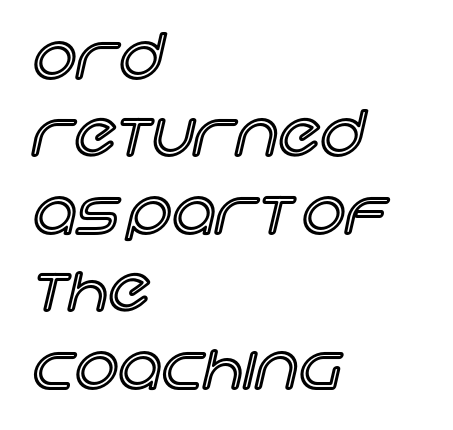
The face used here is proportionally spaced, like ordinary book or web type. There is no visible air inserted between adjacent glyphs. Quick note: underline off. The block of text has a typical density, with ordinary space between rows.
